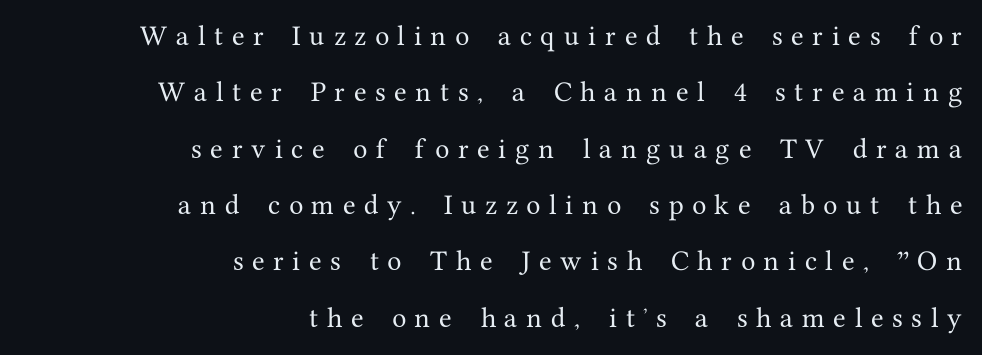
The image shows 23 px text type, upright; set right-aligned, loose line spacing (2.45x), unusually wide letter spacing (+0.38 em), not underlined.
